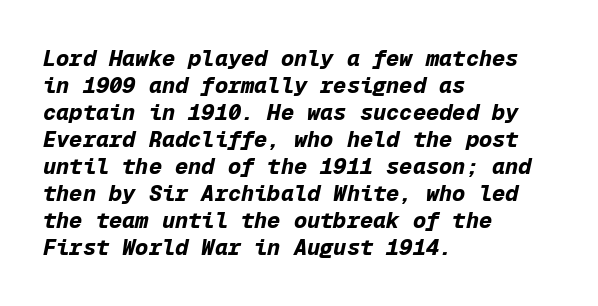
The image shows 22 px bold type, italic (leaning right); set left-aligned, line spacing 1.23x, normal letter spacing, not underlined.
